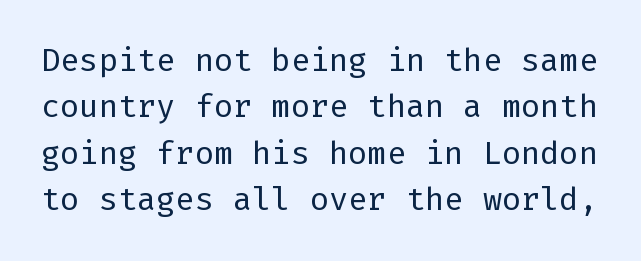
{"serif": "no", "italic": "no", "bold": "no", "weight": "regular", "width": "normal", "stroke_contrast": "low", "x_height": "medium", "underline": "no", "line_spacing": "normal", "line_spacing_ratio": 1.45, "letter_spacing": "normal", "letter_spacing_em": 0.0, "glyph_px": 32}
